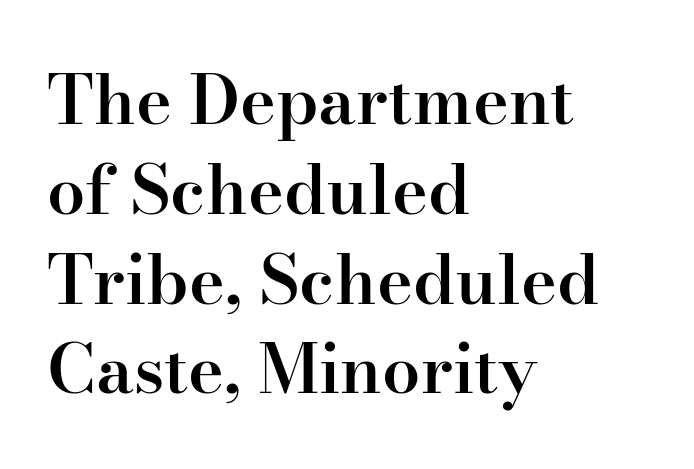
The image shows 68 px semibold serif type, upright; set left-aligned, normal line spacing (1.32x), normal letter spacing, not underlined; high stroke contrast and a small x-height.
